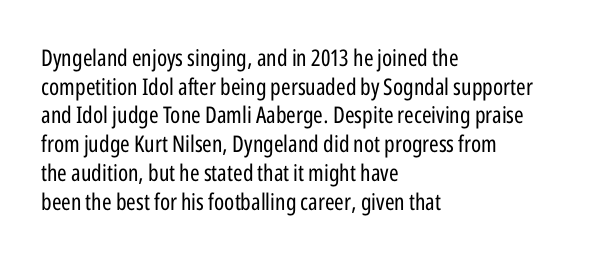
{"italic": "no", "bold": "no", "underline": "no", "align": "left", "line_spacing": "normal", "line_spacing_ratio": 1.25, "letter_spacing": "normal", "letter_spacing_em": 0.0, "glyph_px": 23}
